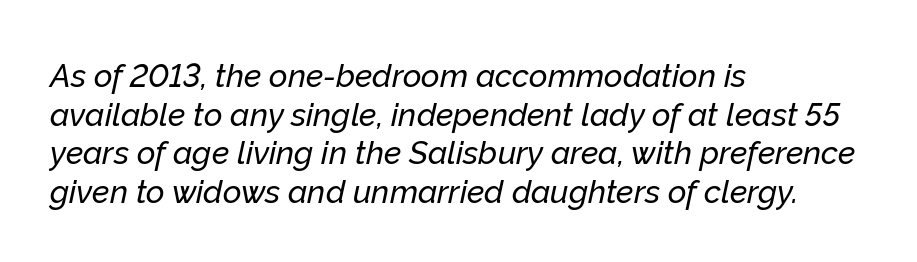
The specimen reads as italic at a glance. Do the characters align in a grid? No, the font is proportional. The space directly below the letters is spotless. The paragraph shown leans on its left margin. Nobody touched the tracking dial on this one.
